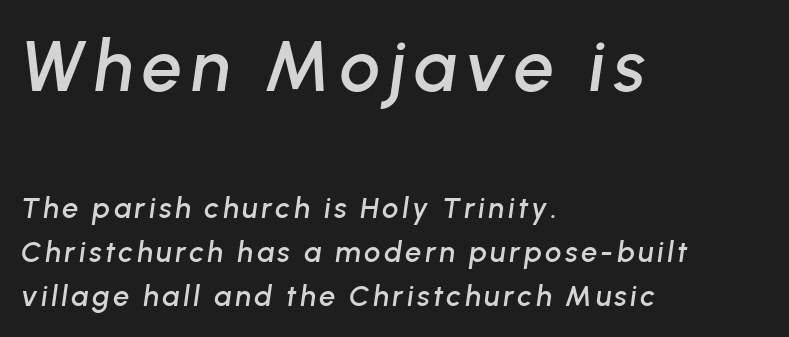
Q: Is the text italic (slanted)? A: Yes, it leans right by about 8 degrees.
Q: Is the text underlined? A: No.
Q: How is the paragraph aligned? A: Left-aligned.
Q: Is the spacing between lines tight, normal or loose? A: Normal.
Q: Which block of text is set in a larger size, the first (top) or the second (bottom)? A: The first (top) one.
Q: Width (condensed, normal, or wide)? A: Normal.
Q: Stroke contrast? A: Low.
Q: x-height? A: Medium.
Q: Monospaced? A: No.
